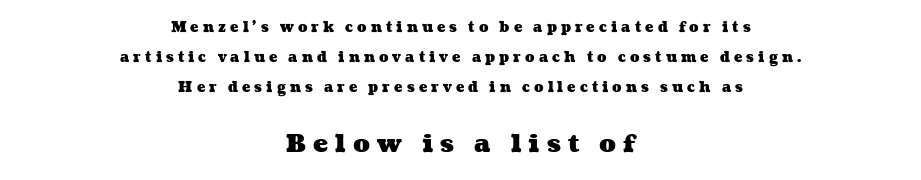
{"bold": "yes", "underline": "no", "align": "center", "line_spacing": "loose", "line_spacing_ratio": 2.13, "letter_spacing": "wide", "letter_spacing_em": 0.29, "larger_block": "second", "size_ratio": 1.79, "glyph_px": 25}
